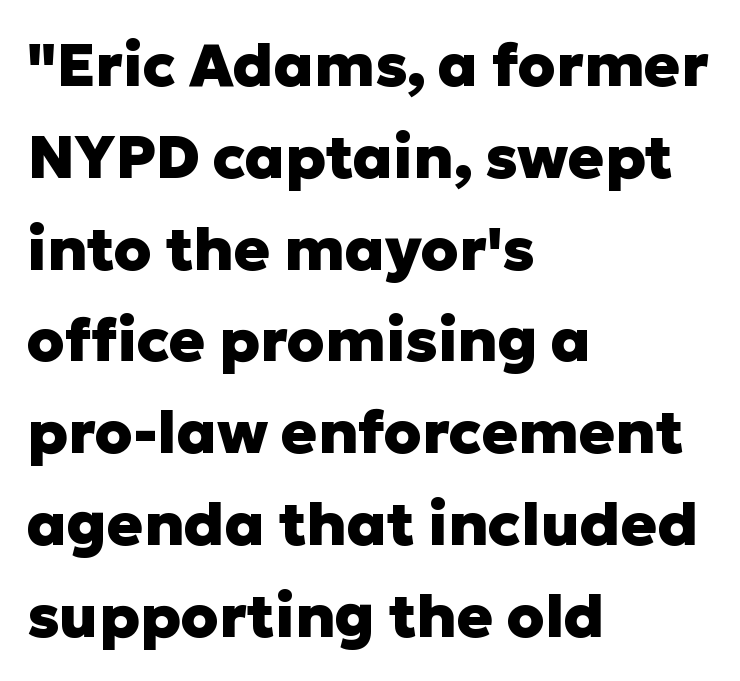
Q: Is the text bold? A: Yes.
Q: Is the text italic (slanted)? A: No, it is upright.
Q: Is the typeface a serif or a sans-serif typeface? A: Sans-serif.
Q: Is the text underlined? A: No.
Q: How is the paragraph aligned? A: Left-aligned.
Q: Is the spacing between letters normal or unusually wide? A: Normal.
Q: Is the spacing between lines tight, normal or loose? A: Normal.
Q: Width (condensed, normal, or wide)? A: Normal.
Q: Stroke contrast? A: Low.
Q: x-height? A: Medium.
Q: Monospaced? A: No.
